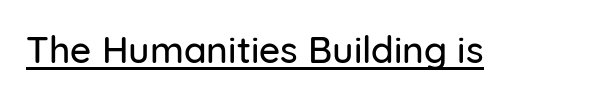
Unlike italic type, these characters show no tilt at all. You could call the tracking neutral — neither tight nor loose. Is this a fixed-width face? No — the glyphs have proportional, varying widths. Underlined type. Nothing sits at the stroke ends, so this counts as sans-serif.
